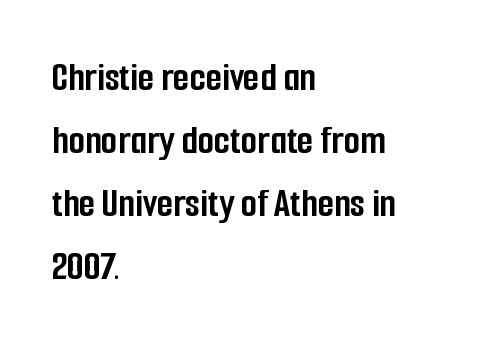
The image shows 42 px semibold, condensed sans-serif type, upright; set left-aligned, normal line spacing (1.5x), normal letter spacing, not underlined; low stroke contrast and a medium x-height.
